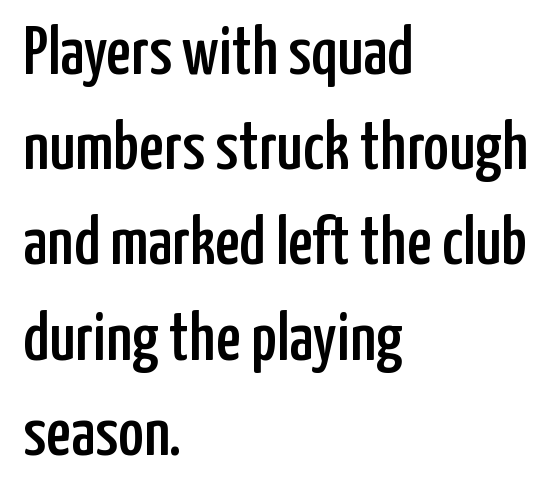
The image shows 69 px condensed sans-serif type, upright; set left-aligned, normal line spacing (1.38x), normal letter spacing, not underlined; low stroke contrast and a medium x-height.
